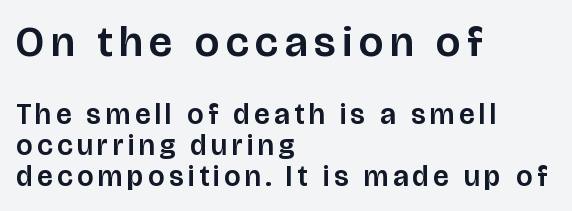
The image shows 43 px sans-serif type, upright; set left-aligned, tight line spacing (1.08x), not underlined; the first (top) block is 1.48x larger; low stroke contrast and a large x-height.
